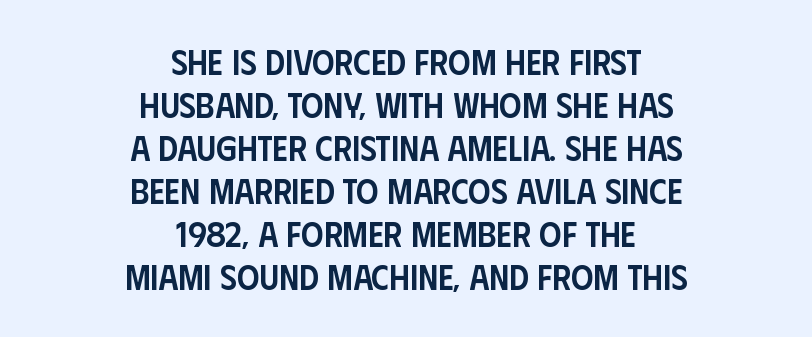
{"serif": "no", "italic": "no", "bold": "semi", "weight": "semibold", "width": "condensed", "stroke_contrast": "low", "x_height": "large", "monospaced": "no", "underline": "no", "align": "center", "line_spacing_ratio": 1.23, "letter_spacing": "normal", "letter_spacing_em": 0.0, "glyph_px": 35}
